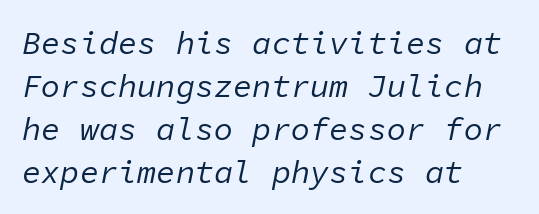
Q: Is the text bold? A: No.
Q: Is the text italic (slanted)? A: Yes, it leans right by about 11 degrees.
Q: Is the text underlined? A: No.
Q: How is the paragraph aligned? A: Left-aligned.
Q: Is the spacing between letters normal or unusually wide? A: Normal.
Q: Is the spacing between lines tight, normal or loose? A: Normal.
Q: Width (condensed, normal, or wide)? A: Normal.
Q: Stroke contrast? A: Low.
Q: x-height? A: Medium.
Q: Monospaced? A: Yes.
